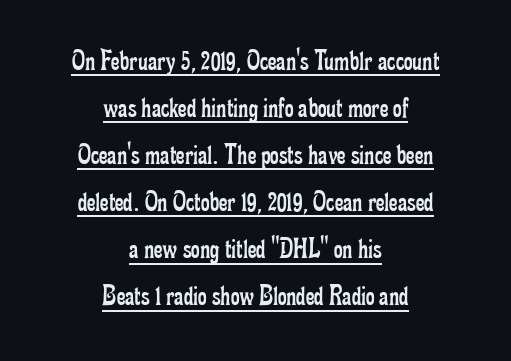
Successive baselines arrive at the customary interval. Emphasis is given by a line drawn under the lettering. Nothing heavy about these letters — not bold at all. The face used here is rendered with its standard letterfit. The setting favours the middle, as headings and verse often do.
